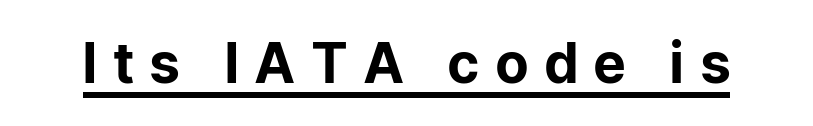
Q: Is the text bold? A: Yes.
Q: Is the text italic (slanted)? A: No, it is upright.
Q: Is the typeface a serif or a sans-serif typeface? A: Sans-serif.
Q: Is the text underlined? A: Yes.
Q: Is the spacing between letters normal or unusually wide? A: Unusually wide.
Q: Width (condensed, normal, or wide)? A: Normal.
Q: Stroke contrast? A: Low.
Q: x-height? A: Medium.
Q: Monospaced? A: No.
